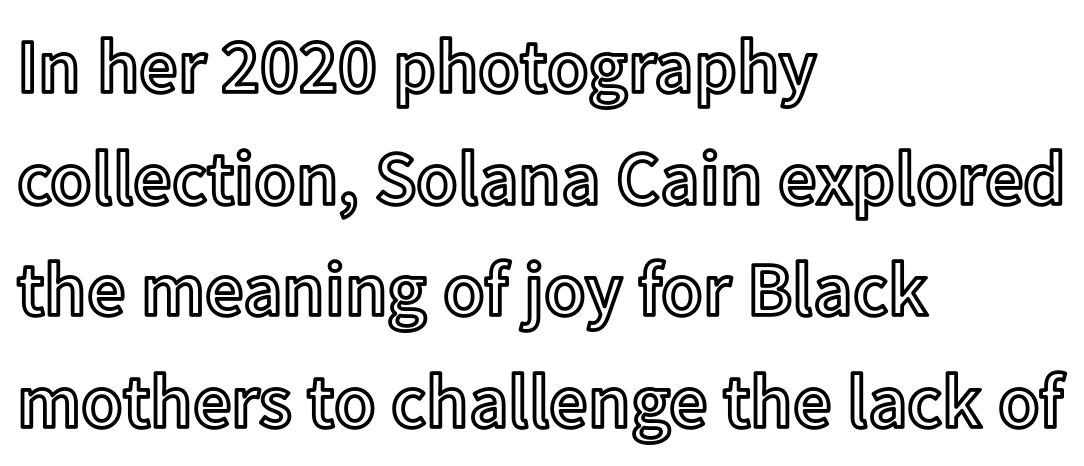
The image shows 76 px text type, upright; set left-aligned, normal line spacing (1.47x), normal letter spacing, not underlined; a medium x-height.
